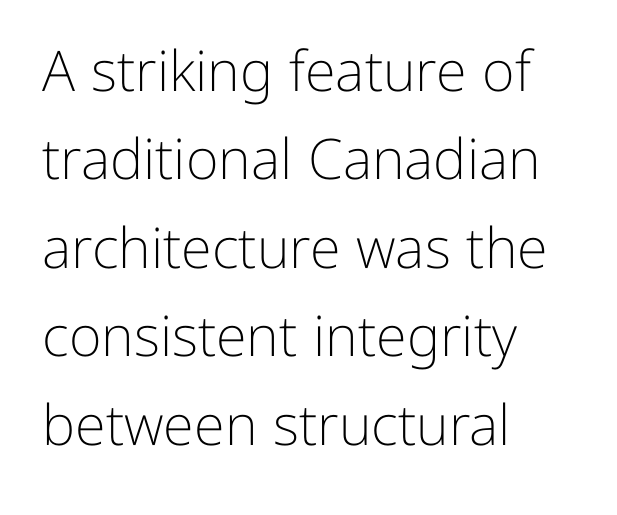
{"serif": "no", "italic": "no", "bold": "no", "weight": "light", "width": "normal", "stroke_contrast": "low", "x_height": "medium", "monospaced": "no", "underline": "no", "align": "left", "line_spacing": "normal", "line_spacing_ratio": 1.58, "letter_spacing": "normal", "letter_spacing_em": 0.0, "glyph_px": 56}
